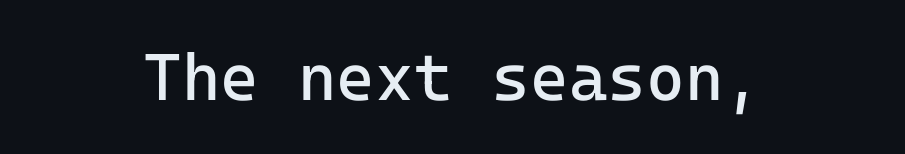
The image shows 66 px regular-weight sans-serif type, upright, monospaced; set centered, normal letter spacing, not underlined; low stroke contrast and a medium x-height.
